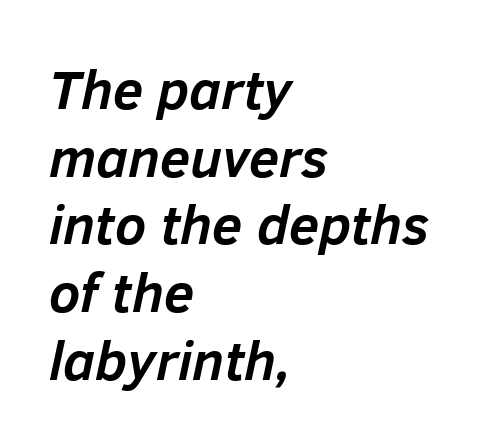
What weight is shown? A full bold with thick strokes. The lines are quadded left. Inter-character spacing is left at the font's built-in metrics. A typesetter would call this proportional, since set widths differ per character. Is the type slanted? Yes — the strokes lean at a clear angle. Any mark beneath the type? The region is blank.
